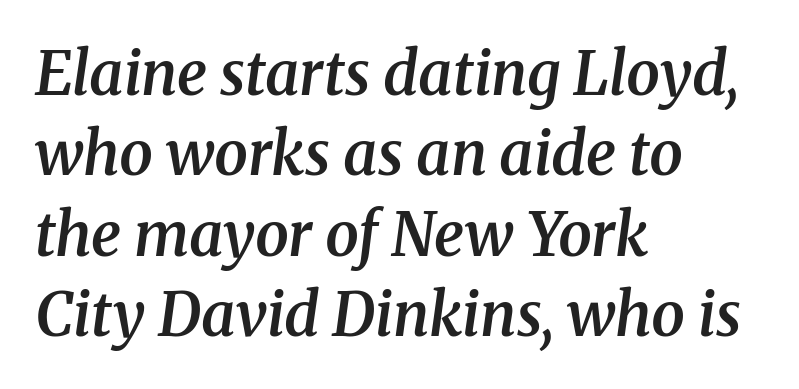
Q: Is the text bold? A: Semi-bold.
Q: Is the text italic (slanted)? A: Yes, it leans right by about 8 degrees.
Q: Is the typeface a serif or a sans-serif typeface? A: Serif.
Q: Is the text underlined? A: No.
Q: How is the paragraph aligned? A: Left-aligned.
Q: Is the spacing between letters normal or unusually wide? A: Normal.
Q: Is the spacing between lines tight, normal or loose? A: Normal.
Q: Width (condensed, normal, or wide)? A: Normal.
Q: Stroke contrast? A: Medium.
Q: x-height? A: Medium.
Q: Monospaced? A: No.
